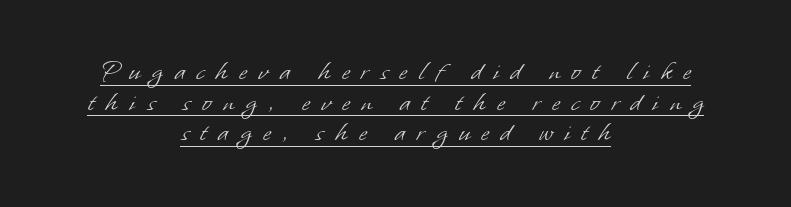
Stem width sits at or under what a default text font uses. These lines are rendered in a variable-pitch font. The rendering uses the underline text-decoration. Compared with a flush-left layout, this one balances lines on the center instead. Leading is clearly below the norm, producing a dense column.
